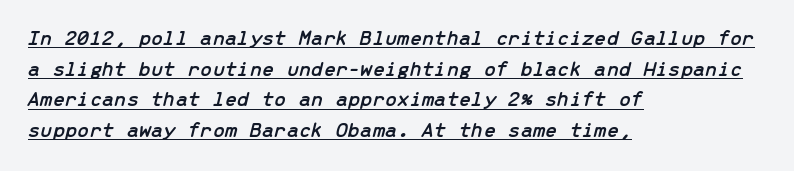
{"italic": "yes", "lean": "right", "slant_degrees": 13, "underline": "yes", "align": "left", "line_spacing": "normal", "line_spacing_ratio": 1.39, "letter_spacing": "normal", "letter_spacing_em": 0.0, "glyph_px": 22}
